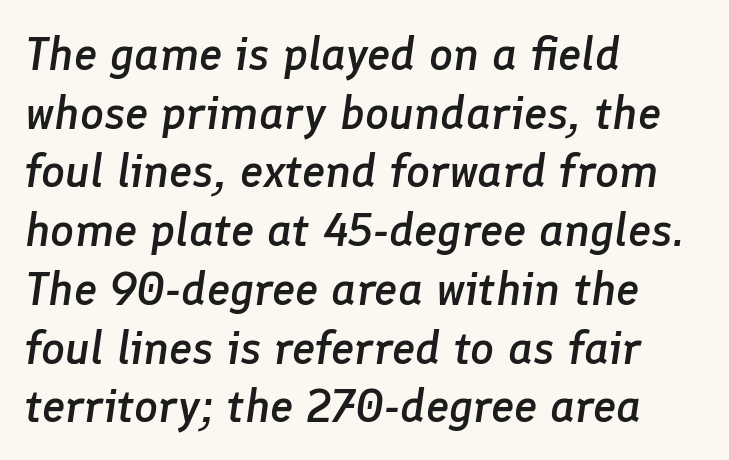
The image shows 47 px semibold type, italic (leaning right); set left-aligned, normal line spacing (1.25x), normal letter spacing, not underlined; low stroke contrast and a medium x-height.
